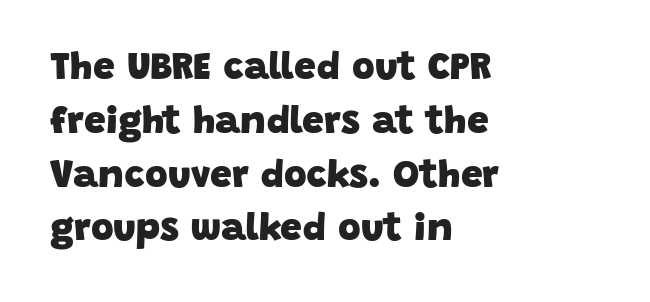
The image shows 39 px heavy sans-serif type; set left-aligned, normal line spacing (1.38x), normal letter spacing, not underlined; low stroke contrast and a large x-height.
